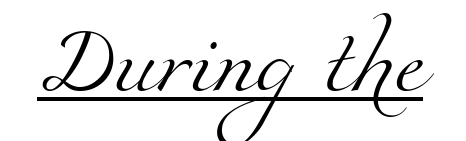
The image shows 66 px light serif type; set normal letter spacing, underlined; medium stroke contrast and a small x-height.
